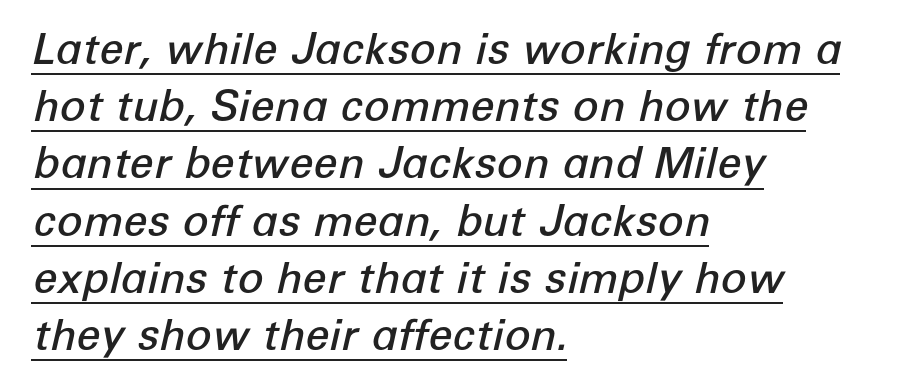
Posture: slanted. The compositor pushed each line to the left boundary. The rendering keeps characters at their native spacing. The typesetter has applied underlining to the passage shown.
